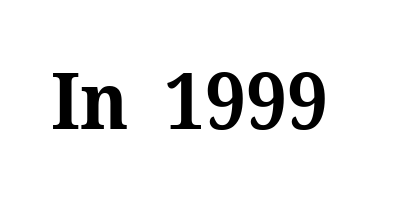
Only glyphs here, with clear space below each row. The letters carry serifs — small finishing strokes at the ends of their stems. Default kerning and tracking; the words read as compact shapes. Nope, not italic — everything's standing straight. Proportional: the letters do not fall into vertical columns.
